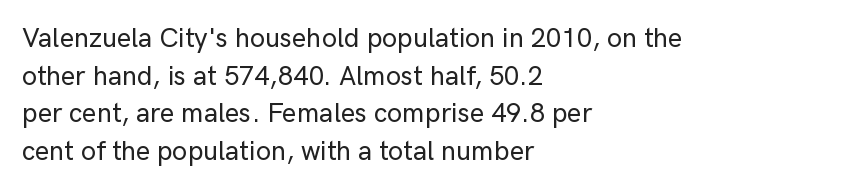
{"italic": "no", "underline": "no", "align": "left", "line_spacing": "normal", "line_spacing_ratio": 1.39, "letter_spacing": "normal", "letter_spacing_em": 0.0, "glyph_px": 27}
